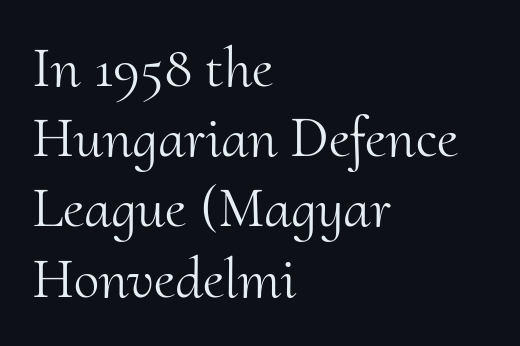
The lettering stays uniformly vertical, giving the passage a roman look. Is the block centered? No — it sits flush against the left margin. The face looks like a standard text weight, possibly lighter. Type style note: has serifs.
